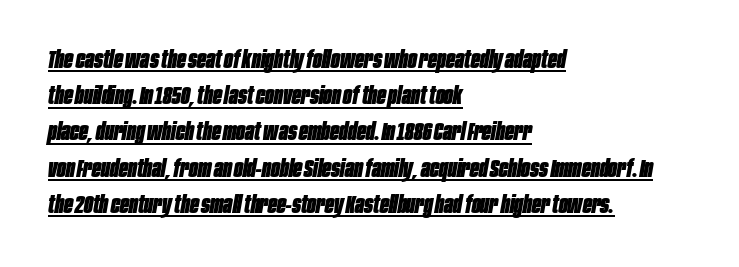
Q: Is the text bold? A: Yes.
Q: Is the text italic (slanted)? A: Yes, it leans right by about 10 degrees.
Q: Is the text underlined? A: Yes.
Q: How is the paragraph aligned? A: Left-aligned.
Q: Is the spacing between letters normal or unusually wide? A: Normal.
Q: Is the spacing between lines tight, normal or loose? A: Normal.
